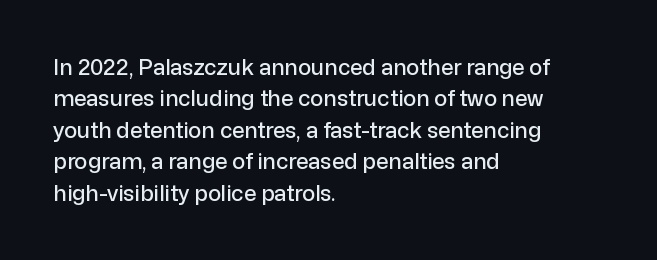
Quick note: underline off. Interline gaps are of average width in this sample. Notice how the stems are strictly vertical — no italics here. How are the letters spaced? Ordinarily, with no added tracking. The lines are quadded left.
